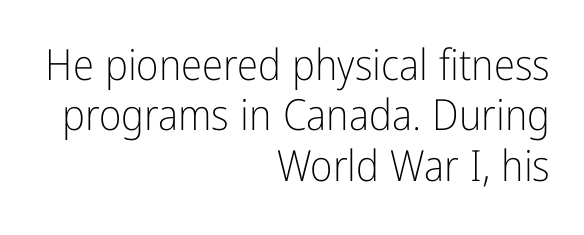
Q: Is the text bold? A: No.
Q: Is the text italic (slanted)? A: No, it is upright.
Q: Is the typeface a serif or a sans-serif typeface? A: Sans-serif.
Q: Is the text underlined? A: No.
Q: How is the paragraph aligned? A: Right-aligned.
Q: Is the spacing between letters normal or unusually wide? A: Normal.
Q: Width (condensed, normal, or wide)? A: Condensed.
Q: Stroke contrast? A: Low.
Q: x-height? A: Medium.
Q: Monospaced? A: No.
